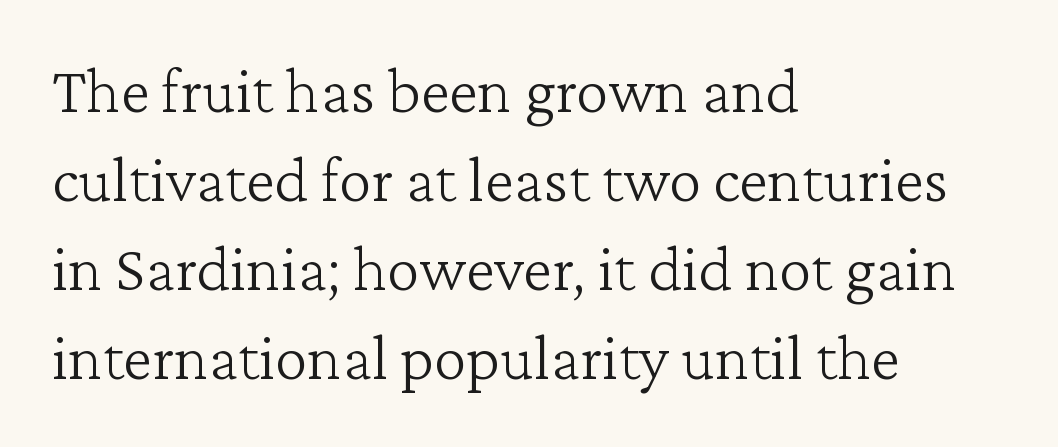
Q: Is the text bold? A: No.
Q: Is the text italic (slanted)? A: No, it is upright.
Q: Is the typeface a serif or a sans-serif typeface? A: Serif.
Q: Is the text underlined? A: No.
Q: How is the paragraph aligned? A: Left-aligned.
Q: Is the spacing between letters normal or unusually wide? A: Normal.
Q: Is the spacing between lines tight, normal or loose? A: Normal.
Q: Width (condensed, normal, or wide)? A: Normal.
Q: Stroke contrast? A: Low.
Q: x-height? A: Medium.
Q: Monospaced? A: No.
